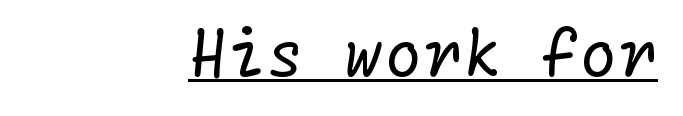
The type family on display is of the sans-serif kind. Nothing unusual about the tracking: characters are spaced as the font intends. In CSS terms this would be text-align: right. On a weight scale, this lands at 450 or below. Every word sits above its own underline.
